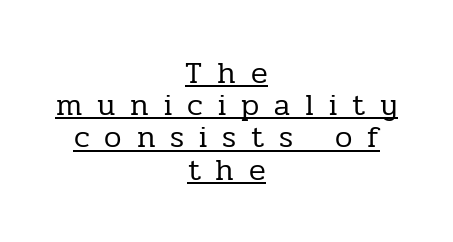
Are there feet on the stems? There are — it's a serif. Letters have the restrained weight of plain body copy at most. Rendered with straight, roman letterforms. Very little white space separates one row of letters from the next.
